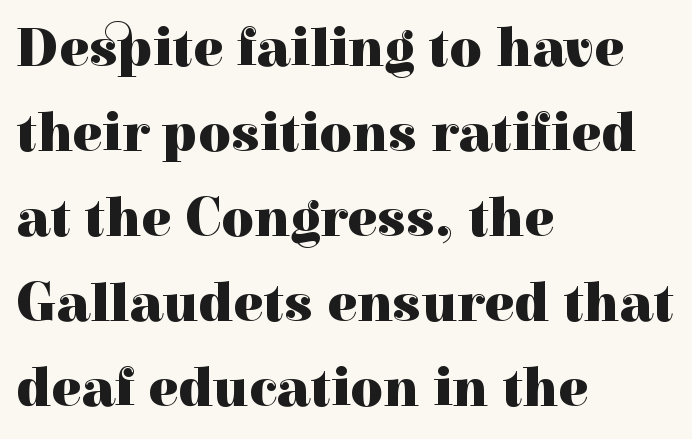
Q: Is the text bold? A: Yes.
Q: Is the text italic (slanted)? A: No, it is upright.
Q: Is the typeface a serif or a sans-serif typeface? A: Serif.
Q: Is the text underlined? A: No.
Q: How is the paragraph aligned? A: Left-aligned.
Q: Is the spacing between letters normal or unusually wide? A: Normal.
Q: Is the spacing between lines tight, normal or loose? A: Normal.
Q: Width (condensed, normal, or wide)? A: Normal.
Q: x-height? A: Medium.
Q: Monospaced? A: No.
